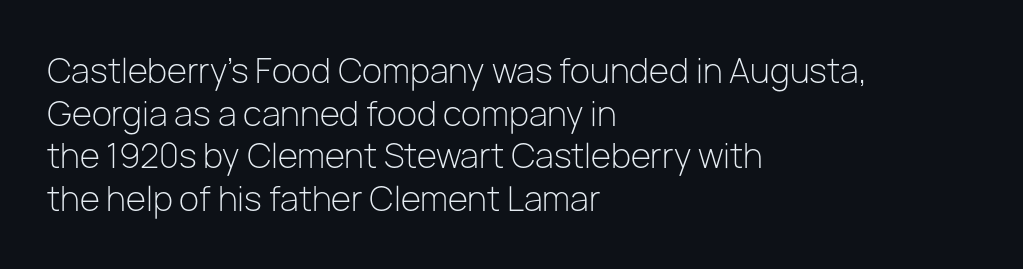
Q: Is the text bold? A: No.
Q: Is the text italic (slanted)? A: No, it is upright.
Q: Is the typeface a serif or a sans-serif typeface? A: Sans-serif.
Q: Is the text underlined? A: No.
Q: How is the paragraph aligned? A: Left-aligned.
Q: Is the spacing between letters normal or unusually wide? A: Normal.
Q: Is the spacing between lines tight, normal or loose? A: Normal.
Q: Width (condensed, normal, or wide)? A: Normal.
Q: Stroke contrast? A: Low.
Q: x-height? A: Medium.
Q: Monospaced? A: No.
